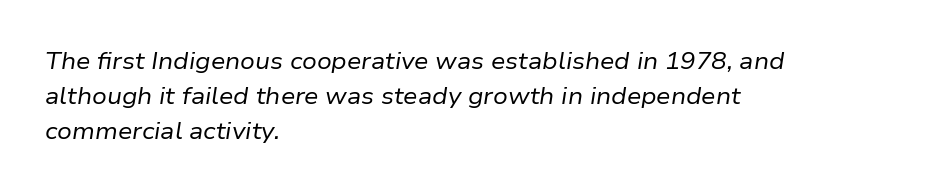
The image shows 23 px text type, italic (leaning right); set left-aligned, normal line spacing (1.53x), normal letter spacing, not underlined.
